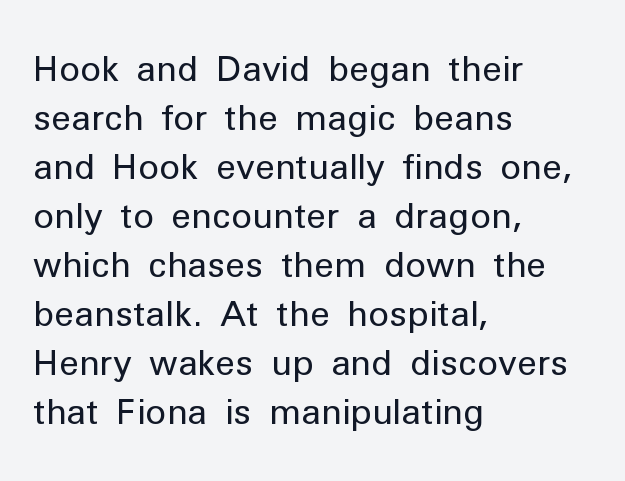
The text was rendered using a sans face with plain stroke endings. Words appear dense and cohesive because spacing is normal. This sample has the flowing, uneven cadence of proportional lettering. Every character sits straight up, as roman type does.
